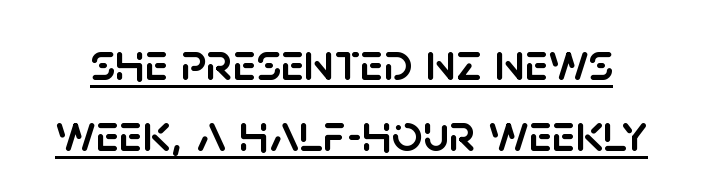
{"serif": "no", "italic": "no", "width": "normal", "stroke_contrast": "low", "x_height": "large", "monospaced": "no", "underline": "yes", "line_spacing": "normal", "line_spacing_ratio": 1.32, "letter_spacing": "normal", "letter_spacing_em": 0.0, "glyph_px": 54}
